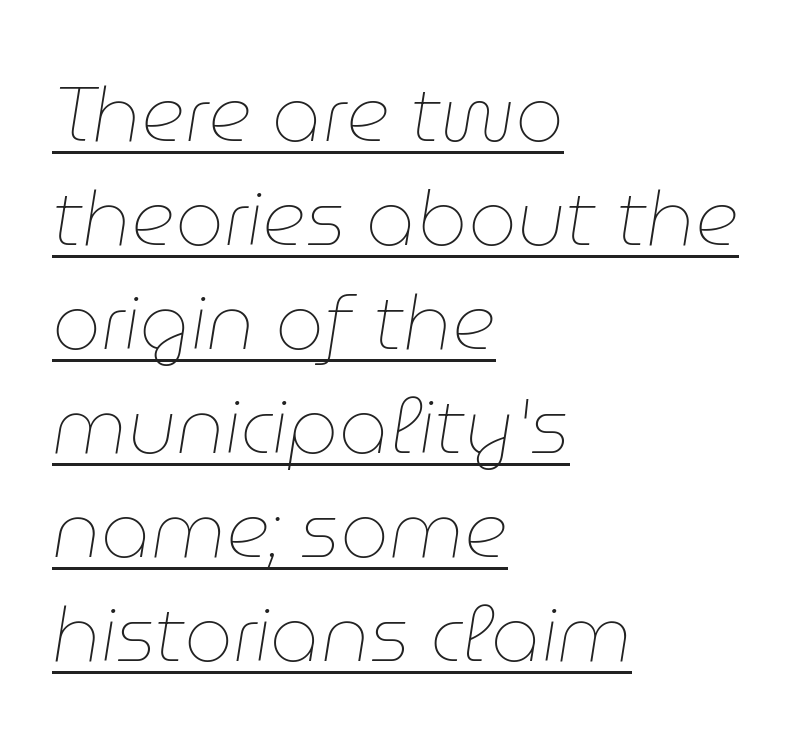
The image shows 77 px thin type, italic (leaning right); set left-aligned, normal line spacing (1.35x), normal letter spacing, underlined; low stroke contrast and a medium x-height.
